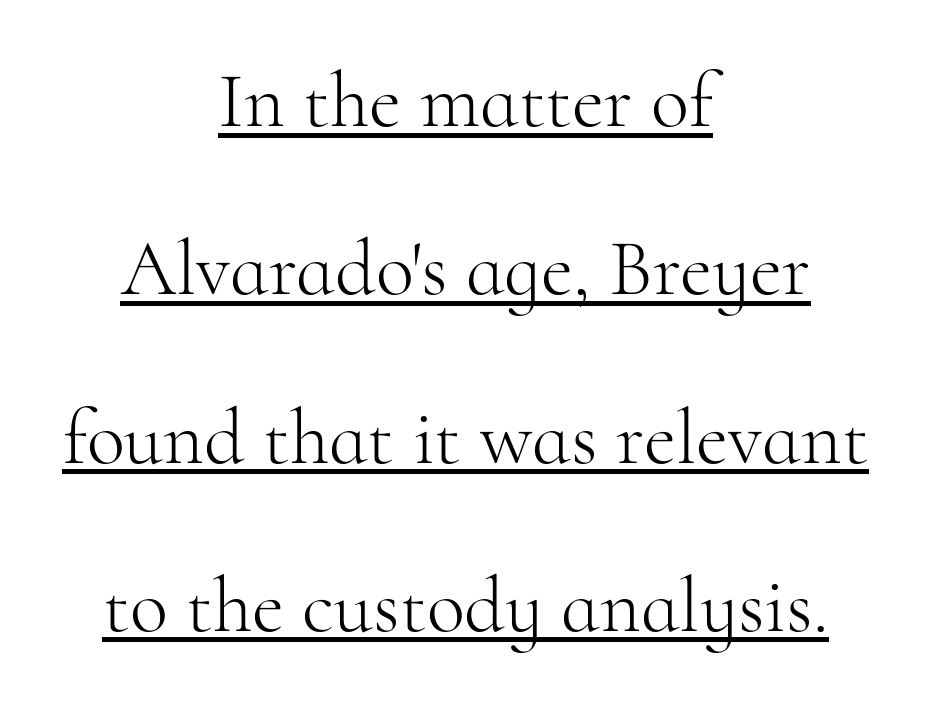
{"serif": "yes", "italic": "no", "bold": "no", "weight": "light", "width": "normal", "stroke_contrast": "high", "x_height": "small", "monospaced": "no", "underline": "yes", "align": "center", "line_spacing": "loose", "line_spacing_ratio": 2.13, "letter_spacing": "normal", "letter_spacing_em": 0.0, "glyph_px": 79}
